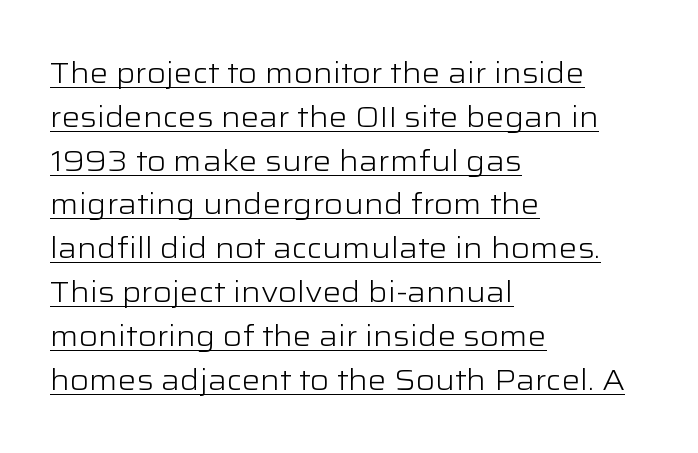
Q: Is the text bold? A: No.
Q: Is the text italic (slanted)? A: No, it is upright.
Q: Is the typeface a serif or a sans-serif typeface? A: Sans-serif.
Q: Is the text underlined? A: Yes.
Q: How is the paragraph aligned? A: Left-aligned.
Q: Is the spacing between letters normal or unusually wide? A: Normal.
Q: Is the spacing between lines tight, normal or loose? A: Normal.
Q: Width (condensed, normal, or wide)? A: Wide.
Q: Stroke contrast? A: Low.
Q: x-height? A: Medium.
Q: Monospaced? A: No.
